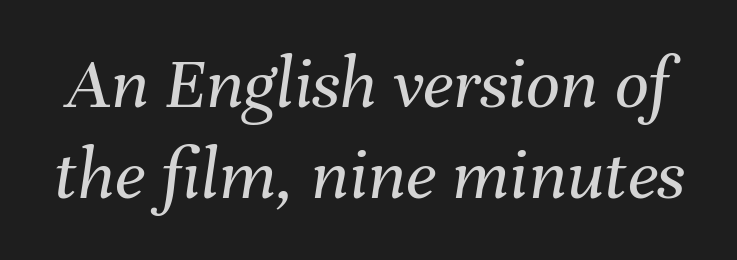
Italic? Definitely — the glyphs are oblique. The letterforms sit shoulder to shoulder at normal distance. Heft: none added — not bold. Anything drawn beneath the words? Only blank space.
